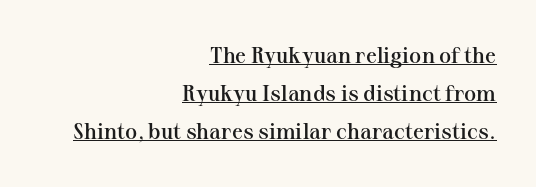
Q: Is the text bold? A: Semi-bold.
Q: Is the text italic (slanted)? A: No, it is upright.
Q: Is the text underlined? A: Yes.
Q: How is the paragraph aligned? A: Right-aligned.
Q: Is the spacing between letters normal or unusually wide? A: Normal.
